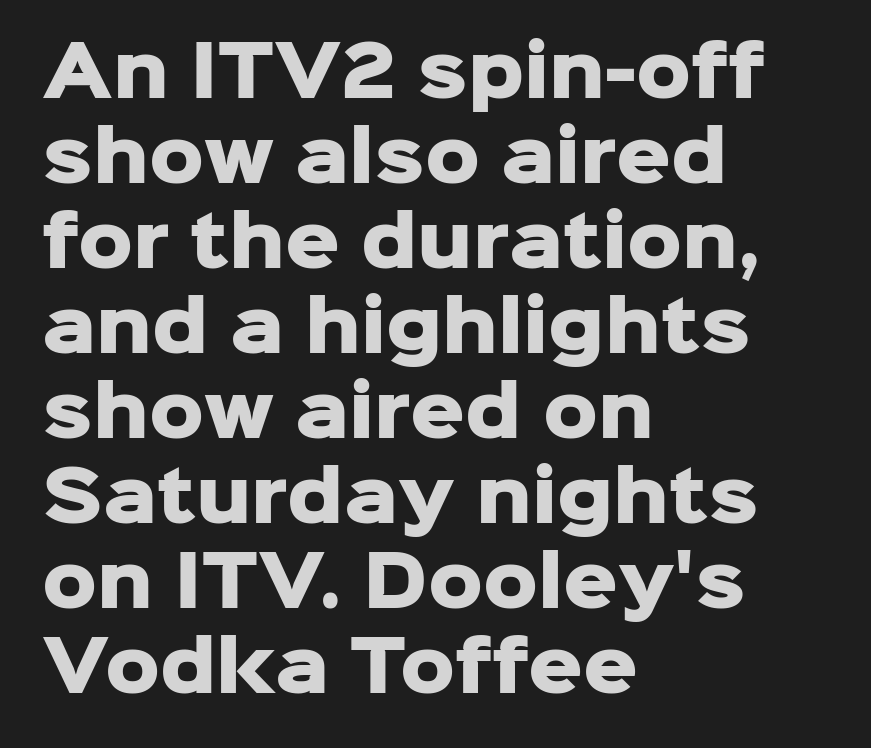
Q: Is the text bold? A: Yes.
Q: Is the text italic (slanted)? A: No, it is upright.
Q: Is the typeface a serif or a sans-serif typeface? A: Sans-serif.
Q: Is the text underlined? A: No.
Q: How is the paragraph aligned? A: Left-aligned.
Q: Is the spacing between letters normal or unusually wide? A: Normal.
Q: Is the spacing between lines tight, normal or loose? A: Normal.
Q: Width (condensed, normal, or wide)? A: Normal.
Q: Stroke contrast? A: Low.
Q: x-height? A: Medium.
Q: Monospaced? A: No.
